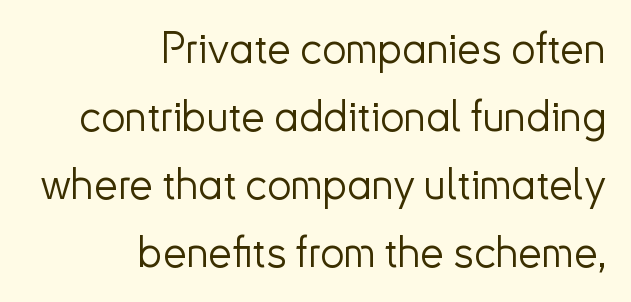
Q: Is the text bold? A: No.
Q: Is the text italic (slanted)? A: No, it is upright.
Q: Is the typeface a serif or a sans-serif typeface? A: Sans-serif.
Q: Is the text underlined? A: No.
Q: How is the paragraph aligned? A: Right-aligned.
Q: Is the spacing between letters normal or unusually wide? A: Normal.
Q: Is the spacing between lines tight, normal or loose? A: Normal.
Q: Width (condensed, normal, or wide)? A: Normal.
Q: Stroke contrast? A: Low.
Q: x-height? A: Small.
Q: Monospaced? A: No.
